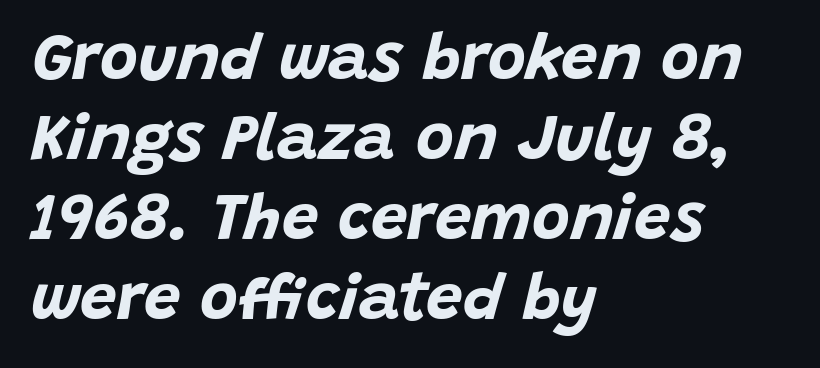
Q: Is the text bold? A: Yes.
Q: Is the text italic (slanted)? A: Yes, it leans right by about 15 degrees.
Q: Is the text underlined? A: No.
Q: How is the paragraph aligned? A: Left-aligned.
Q: Is the spacing between letters normal or unusually wide? A: Normal.
Q: Width (condensed, normal, or wide)? A: Normal.
Q: Stroke contrast? A: Low.
Q: x-height? A: Large.
Q: Monospaced? A: No.
